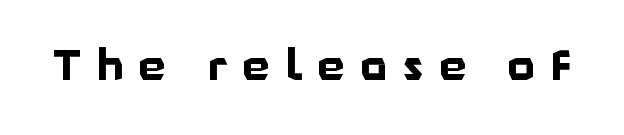
The image shows 42 px bold sans-serif type, upright; set unusually wide letter spacing (+0.38 em), not underlined; low stroke contrast and a medium x-height.
